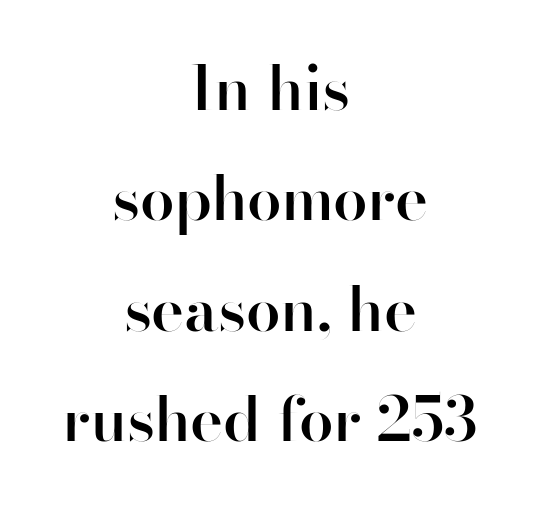
{"serif": "no", "italic": "no", "bold": "semi", "weight": "semibold", "width": "normal", "stroke_contrast": "high", "x_height": "small", "monospaced": "no", "underline": "no", "align": "center", "line_spacing_ratio": 1.78, "letter_spacing": "normal", "letter_spacing_em": 0.0, "glyph_px": 62}
